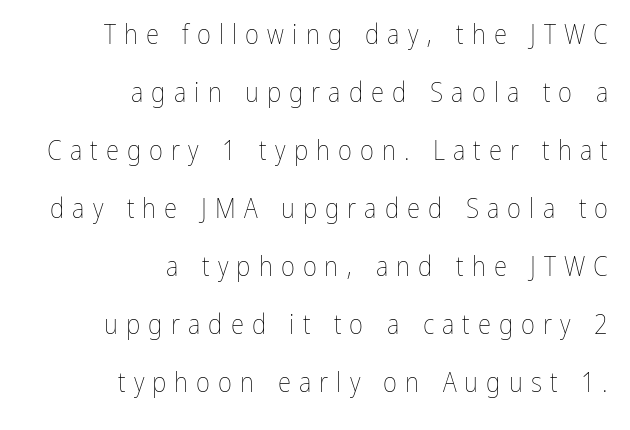
Check under the words: just untouched page. Does extra space separate the letters? Yes, quite a lot of it. Horizontally, the lines are justified to the trailing edge only. No chunkiness to these letters — they're not bold. Ascenders rise straight up at ninety degrees.
